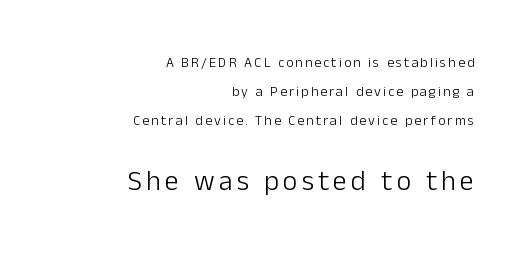
Q: Is the text bold? A: No.
Q: Is the text italic (slanted)? A: No, it is upright.
Q: Is the typeface a serif or a sans-serif typeface? A: Sans-serif.
Q: Is the text underlined? A: No.
Q: How is the paragraph aligned? A: Right-aligned.
Q: Is the spacing between lines tight, normal or loose? A: Loose.
Q: Which block of text is set in a larger size, the first (top) or the second (bottom)? A: The second (bottom) one.
Q: Width (condensed, normal, or wide)? A: Normal.
Q: Stroke contrast? A: Low.
Q: x-height? A: Medium.
Q: Monospaced? A: No.
